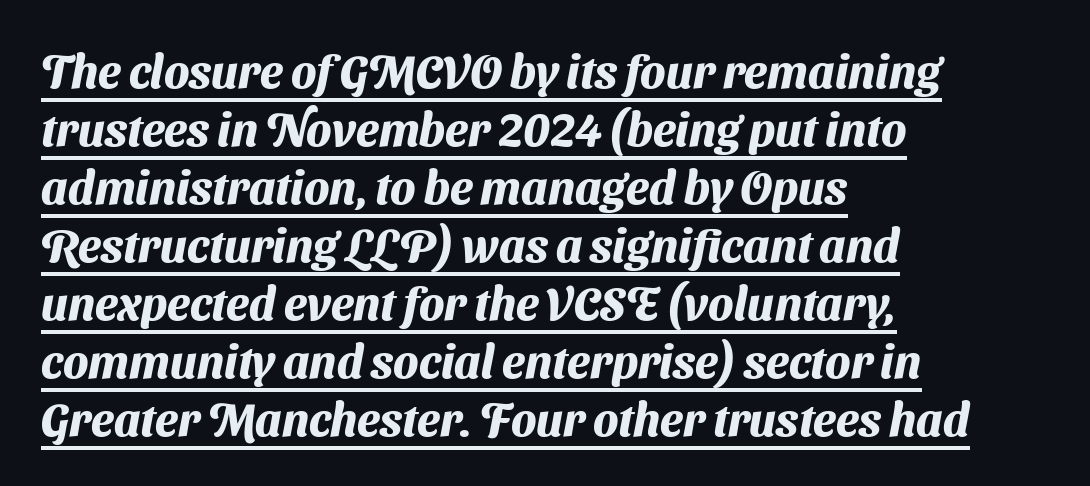
Q: Is the text bold? A: Yes.
Q: Is the typeface a serif or a sans-serif typeface? A: Sans-serif.
Q: Is the text underlined? A: Yes.
Q: How is the paragraph aligned? A: Left-aligned.
Q: Is the spacing between letters normal or unusually wide? A: Normal.
Q: Is the spacing between lines tight, normal or loose? A: Normal.
Q: Width (condensed, normal, or wide)? A: Normal.
Q: Stroke contrast? A: Medium.
Q: x-height? A: Medium.
Q: Monospaced? A: No.
